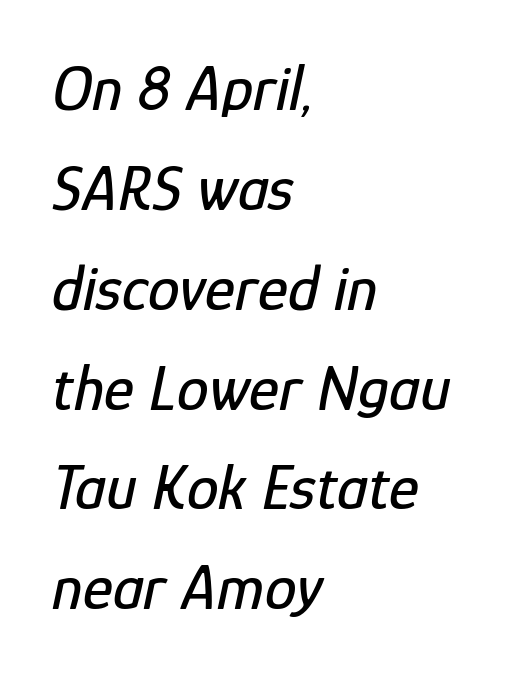
The image shows 64 px condensed type, italic (leaning right); set left-aligned, normal line spacing (1.56x), normal letter spacing, not underlined; low stroke contrast and a medium x-height.
